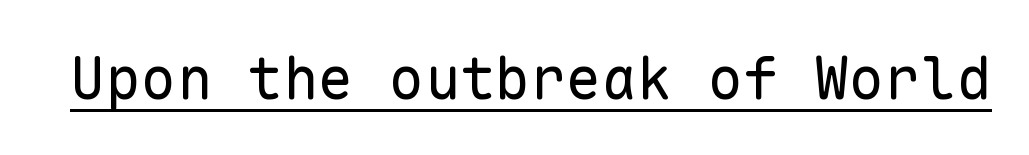
The image shows 59 px regular-weight sans-serif type, upright, monospaced; set normal letter spacing, underlined; low stroke contrast and a medium x-height.
